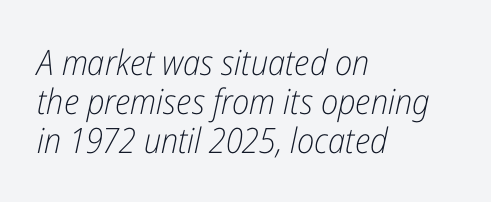
Quick note: underline off. Caption: multi-line text, flush left, ragged right. Is there much room between lines? No — they nearly touch. This sample uses plain, unmodified letter spacing. Is the type heavy? It reads as light-to-regular instead.
